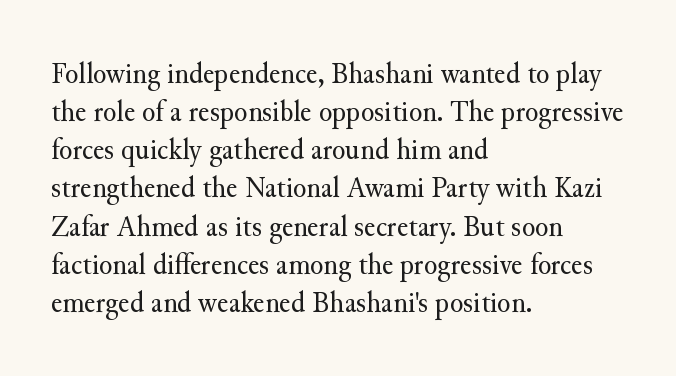
Q: Is the text bold? A: No.
Q: Is the text italic (slanted)? A: No, it is upright.
Q: Is the typeface a serif or a sans-serif typeface? A: Serif.
Q: Is the text underlined? A: No.
Q: How is the paragraph aligned? A: Left-aligned.
Q: Is the spacing between letters normal or unusually wide? A: Normal.
Q: Width (condensed, normal, or wide)? A: Normal.
Q: Stroke contrast? A: Medium.
Q: x-height? A: Small.
Q: Monospaced? A: No.
